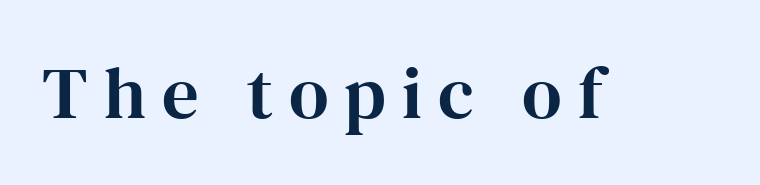
The image shows 73 px serif type, upright; set unusually wide letter spacing (+0.22 em), not underlined; high stroke contrast and a medium x-height.
